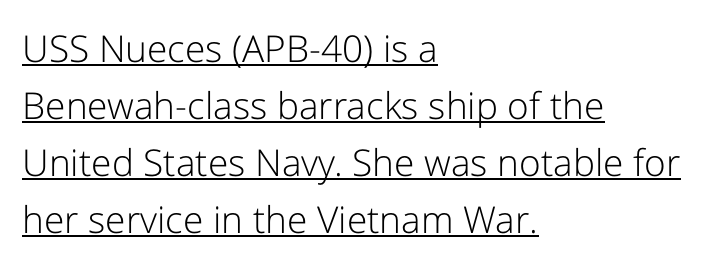
The image shows 37 px light sans-serif type, upright; set left-aligned, normal line spacing (1.54x), normal letter spacing, underlined; low stroke contrast and a medium x-height.
